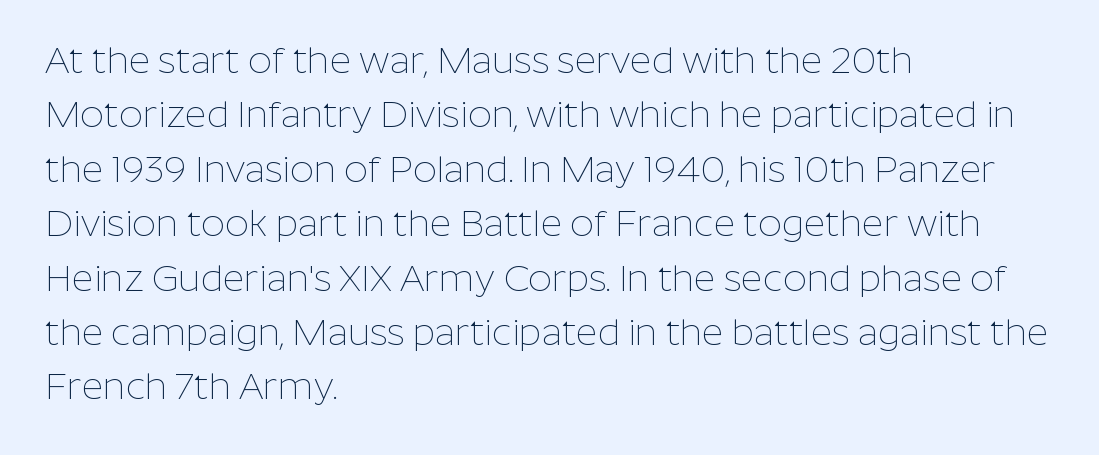
{"serif": "no", "italic": "no", "bold": "no", "weight": "thin", "width": "normal", "stroke_contrast": "low", "x_height": "medium", "monospaced": "no", "underline": "no", "align": "left", "line_spacing": "normal", "line_spacing_ratio": 1.47, "letter_spacing": "normal", "letter_spacing_em": 0.0, "glyph_px": 37}
